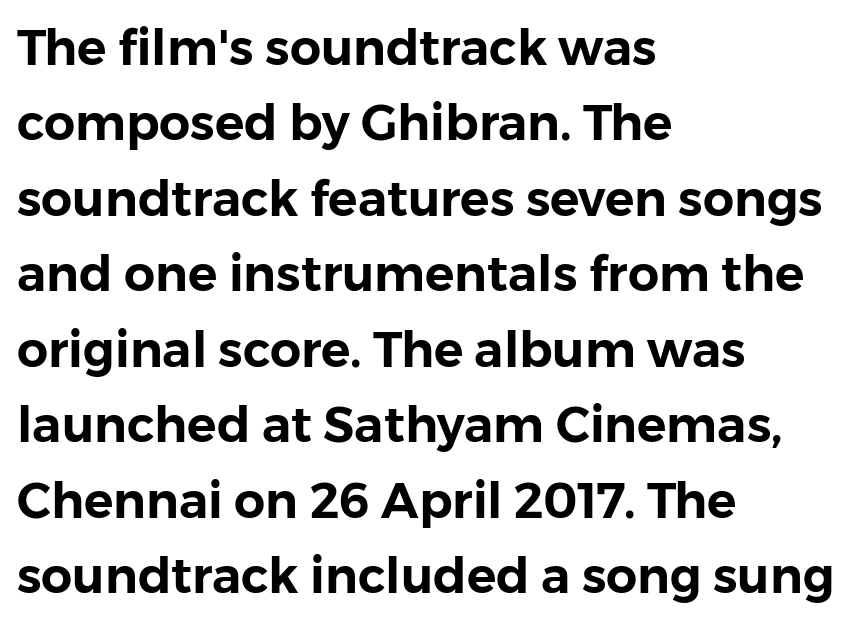
The image shows 49 px sans-serif type, upright; set left-aligned, normal line spacing (1.54x), normal letter spacing, not underlined; low stroke contrast and a medium x-height.
